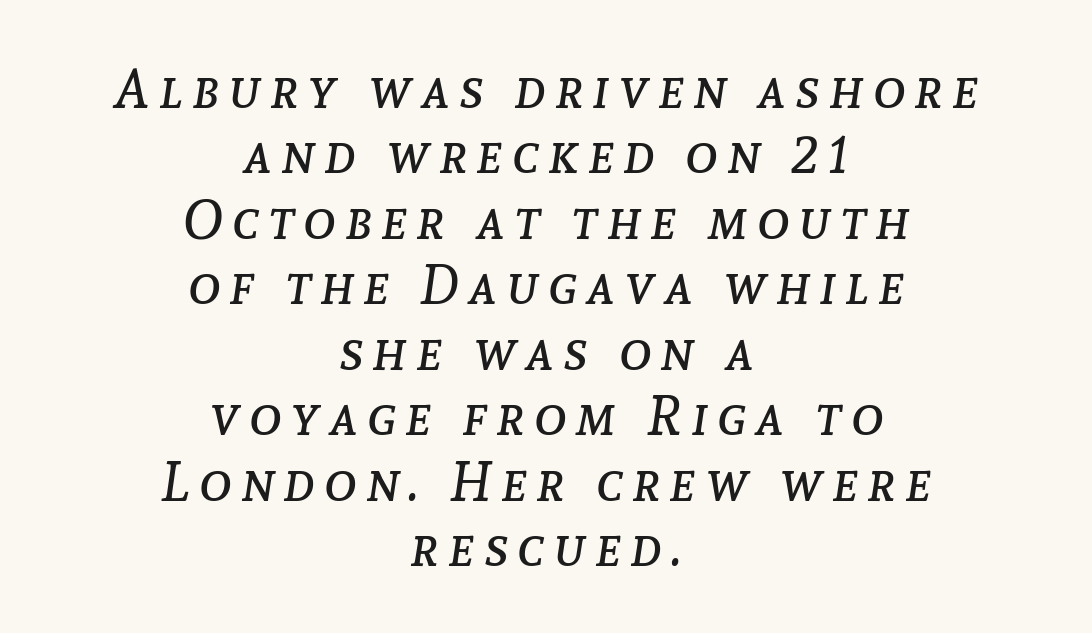
The font is comparable to plain body text, perhaps lighter. Descender tails drop into unmarked territory. The rag falls on both sides of this text block equally. The passage shown leans; its letterforms are oblique. The face used here is proportionally spaced, like ordinary book or web type.
